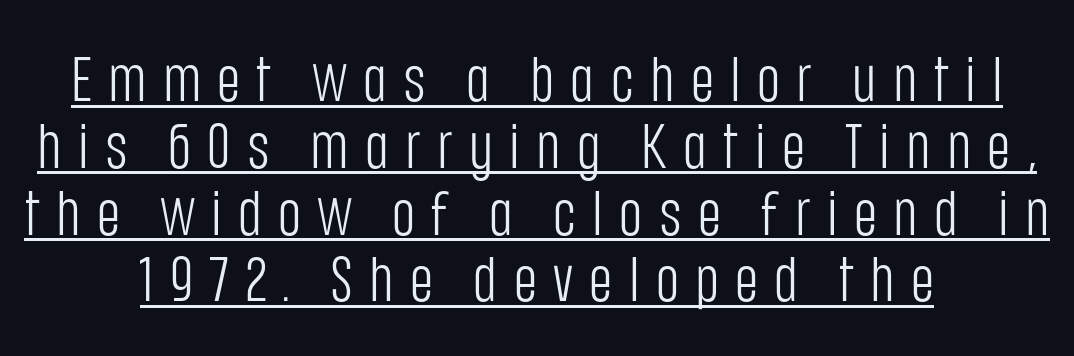
The image shows 63 px light, condensed sans-serif type, upright; set centered, tight line spacing (1.06x), unusually wide letter spacing (+0.26 em), underlined; low stroke contrast and a large x-height.
